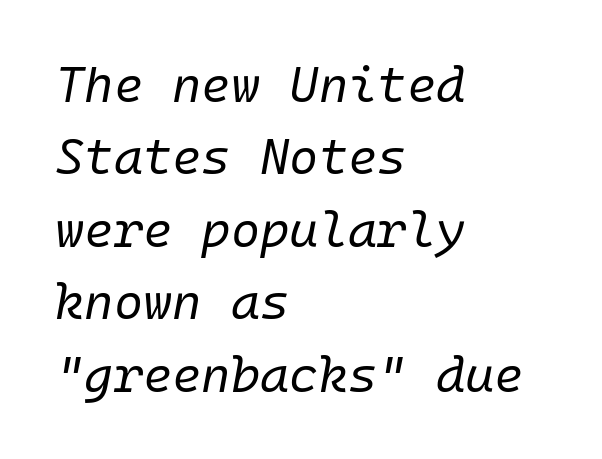
The image shows 50 px regular-weight type, italic (leaning right); set left-aligned, normal line spacing (1.45x), normal letter spacing, not underlined; low stroke contrast and a medium x-height.
